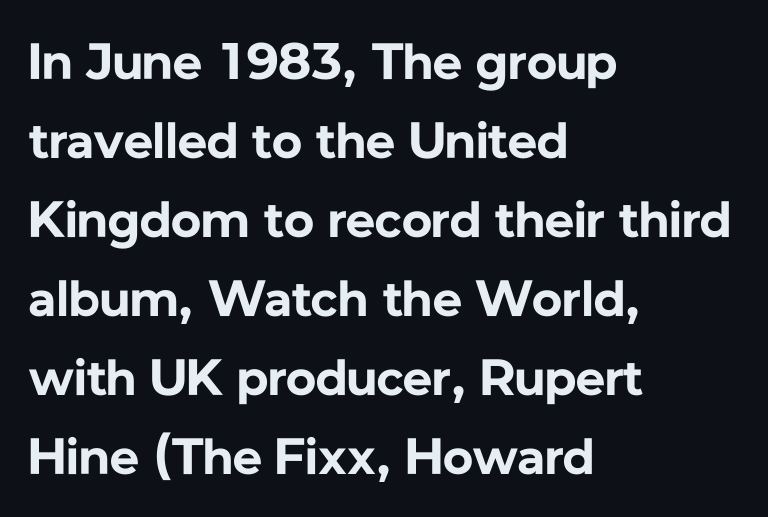
The image shows 51 px bold sans-serif type, upright; set left-aligned, normal line spacing (1.55x), normal letter spacing, not underlined; low stroke contrast and a medium x-height.
